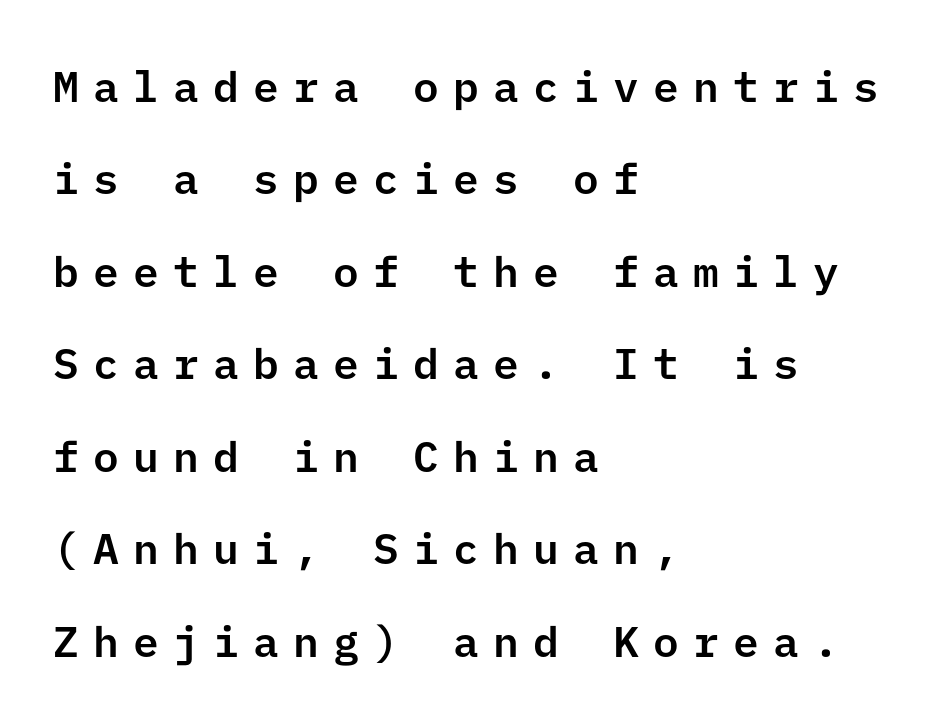
Type without underlining. Rows of type keep a wide berth in the vertical direction. Display-style spreading of the glyphs; the letterfit is very open. A classic flush-left, rag-right setting is used for this passage. You can tell from the bare stems that sans-serif type was used. Italic? Not at all — the glyphs are vertical.
